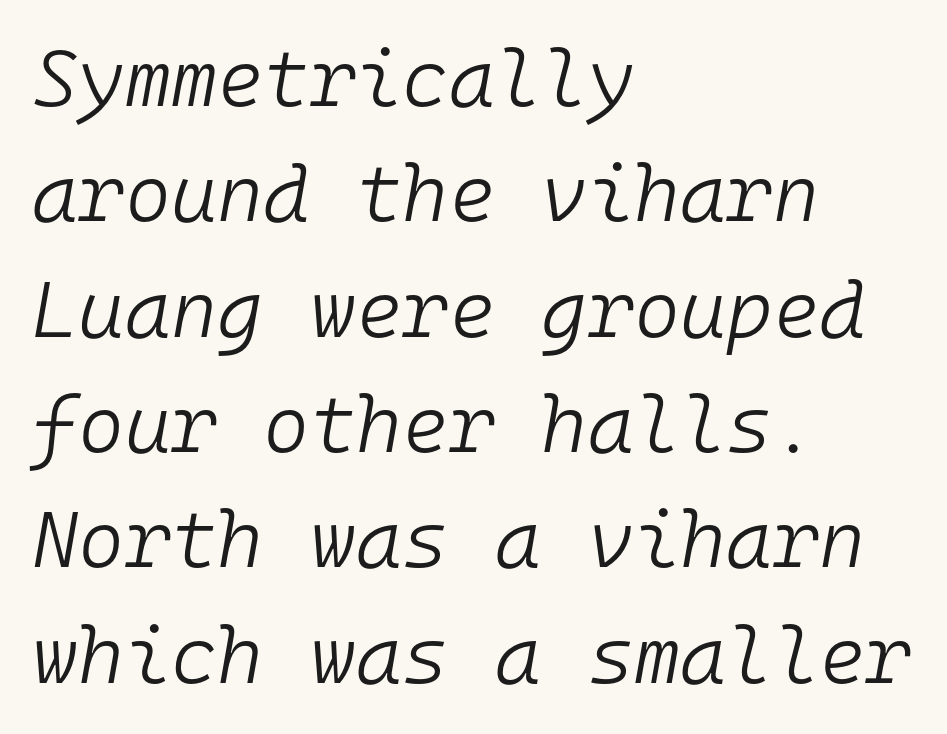
Q: Is the text bold? A: No.
Q: Is the text italic (slanted)? A: Yes, it leans right by about 10 degrees.
Q: Is the text underlined? A: No.
Q: How is the paragraph aligned? A: Left-aligned.
Q: Is the spacing between letters normal or unusually wide? A: Normal.
Q: Is the spacing between lines tight, normal or loose? A: Normal.
Q: Width (condensed, normal, or wide)? A: Normal.
Q: Stroke contrast? A: Low.
Q: x-height? A: Medium.
Q: Monospaced? A: Yes.
